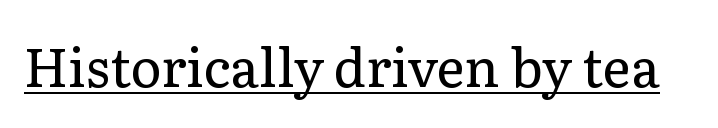
Q: Is the text bold? A: No.
Q: Is the text italic (slanted)? A: No, it is upright.
Q: Is the typeface a serif or a sans-serif typeface? A: Serif.
Q: Is the text underlined? A: Yes.
Q: Is the spacing between letters normal or unusually wide? A: Normal.
Q: Width (condensed, normal, or wide)? A: Normal.
Q: Stroke contrast? A: Low.
Q: x-height? A: Medium.
Q: Monospaced? A: No.
